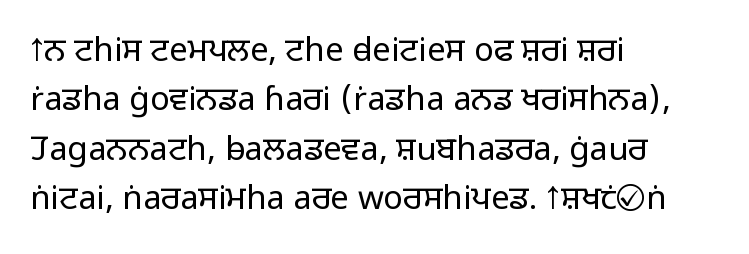
The ragged edge is on the right, which tells us the setting is flush left. Default kerning and tracking; the words read as compact shapes. Is this a sans? Yes — the strokes have no serifs. Vertically, the passage feels balanced, rows spaced as you'd expect.
